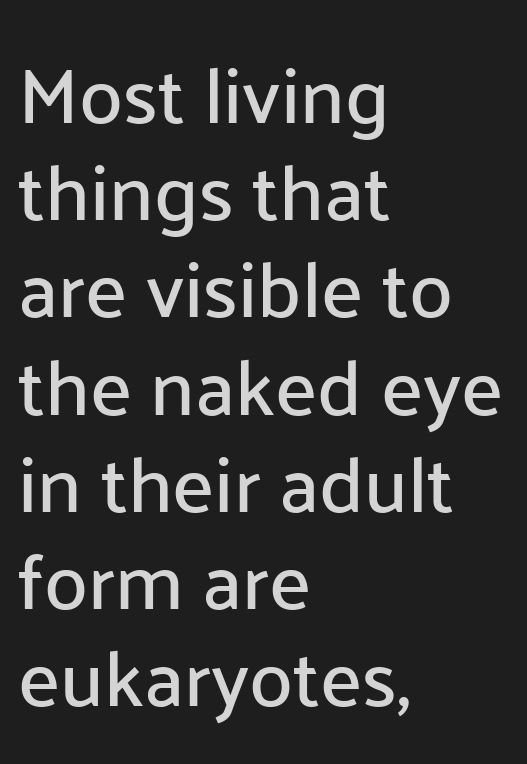
Is this a fixed-width face? No — the glyphs have proportional, varying widths. Rule under the text: the space is simply empty. No extra tracking has been applied to these lines. Designer's note — italics off, roman on. The lines in this sample share a left origin and differ only in where they stop. The face used here is a sans, in the tradition of grotesques and geometrics.
